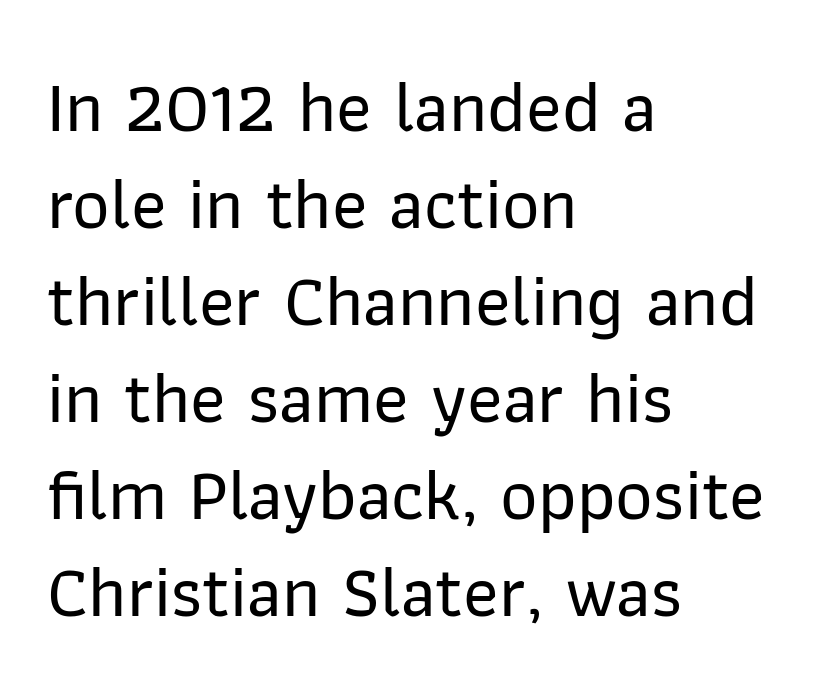
Leading matches the norm, producing a regular column. Which margin do the lines hug? The left one — the right edge is uneven. Unlike a traditional serif, this face leaves its strokes unadorned. Caption: standard tracking, unaltered. No word sits above an underline.
